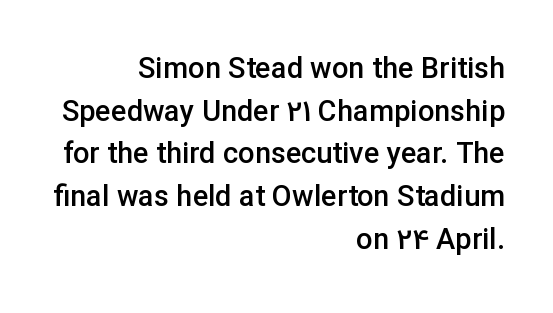
Compared with typical body copy, the letter spacing here is the same. The space between consecutive lines is moderate. Descenders are the only things crossing below the line. Nope, not italic — everything's standing straight. Does the type have serifs? No, each stem ends abruptly.
